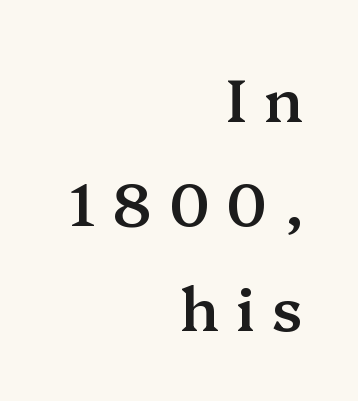
The image shows 59 px semibold serif type, upright; set right-aligned, line spacing 1.77x, unusually wide letter spacing (+0.3 em), not underlined; medium stroke contrast and a medium x-height.
